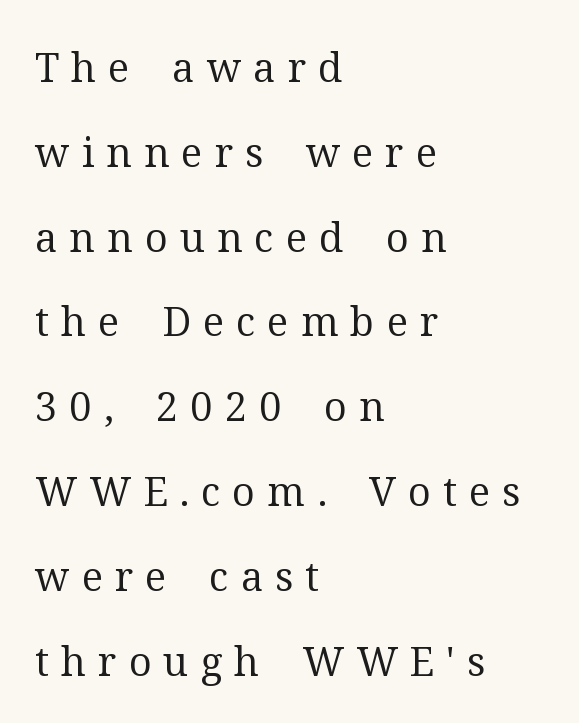
Horizontal alignment here is leftward, the default for most running prose. The face used here is proportionally spaced, like ordinary book or web type. This reads as an unemphasized weight, regular at the heaviest. Letter spacing: wide. Underline: absent. The typeface chosen for these lines features serifs.
